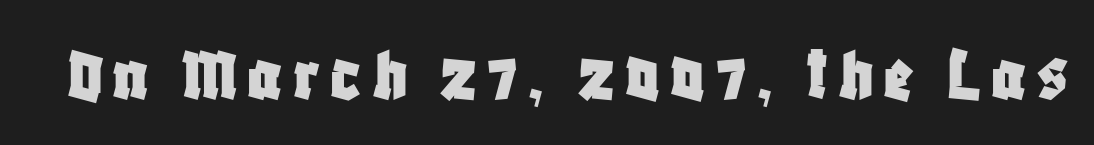
{"serif": "no", "italic": "no", "width": "condensed", "stroke_contrast": "low", "x_height": "large", "monospaced": "no", "underline": "no", "glyph_px": 79}
